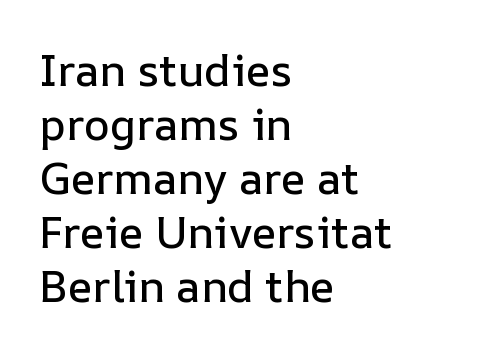
{"italic": "no", "width": "normal", "stroke_contrast": "low", "x_height": "medium", "monospaced": "no", "underline": "no", "align": "left", "line_spacing_ratio": 1.23, "letter_spacing": "normal", "letter_spacing_em": 0.0, "glyph_px": 44}
